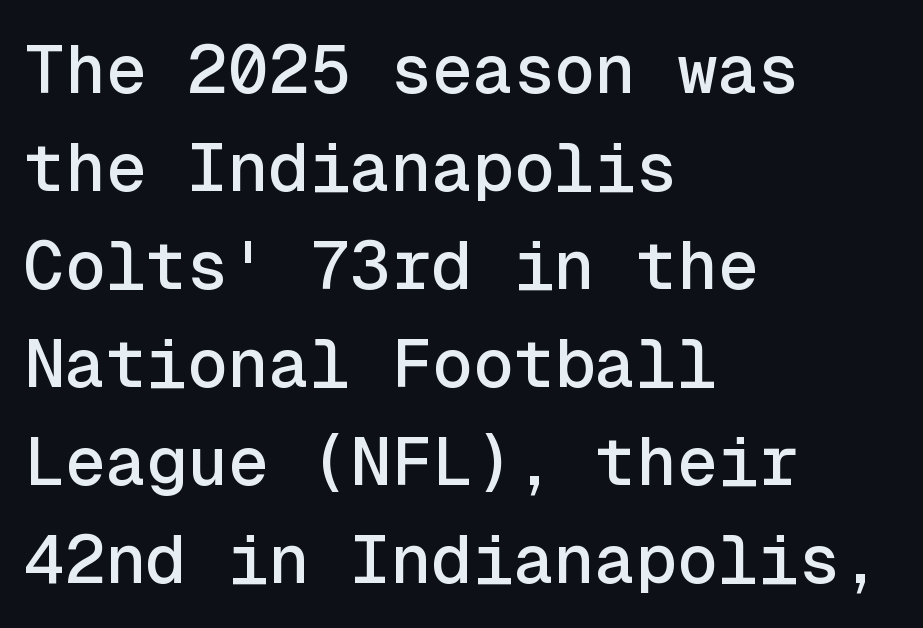
{"serif": "no", "italic": "no", "width": "normal", "x_height": "medium", "monospaced": "yes", "underline": "no", "align": "left", "line_spacing": "normal", "line_spacing_ratio": 1.44, "letter_spacing": "normal", "letter_spacing_em": 0.0, "glyph_px": 68}
